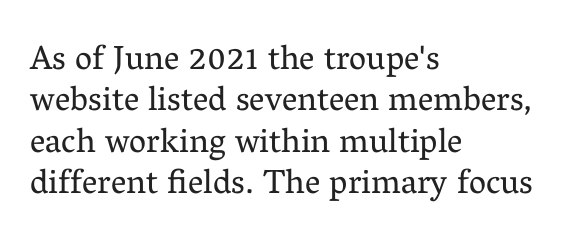
{"serif": "yes", "italic": "no", "bold": "no", "weight": "regular", "width": "normal", "stroke_contrast": "medium", "x_height": "medium", "monospaced": "no", "underline": "no", "align": "left", "line_spacing_ratio": 1.22, "letter_spacing": "normal", "letter_spacing_em": 0.0, "glyph_px": 34}
